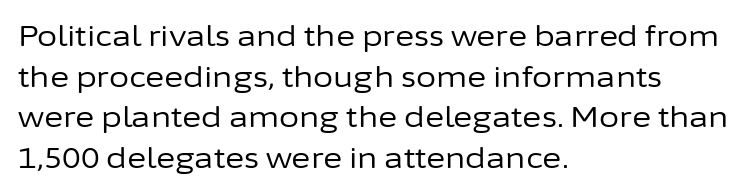
No word sits above an underline. The typography opts for an upright posture over an oblique one. Examine the stroke ends and you'll find no serifs. Summary of vertical rhythm: regular, with standard interline spacing. Stroke mass is kept to a normal reading level or below.
